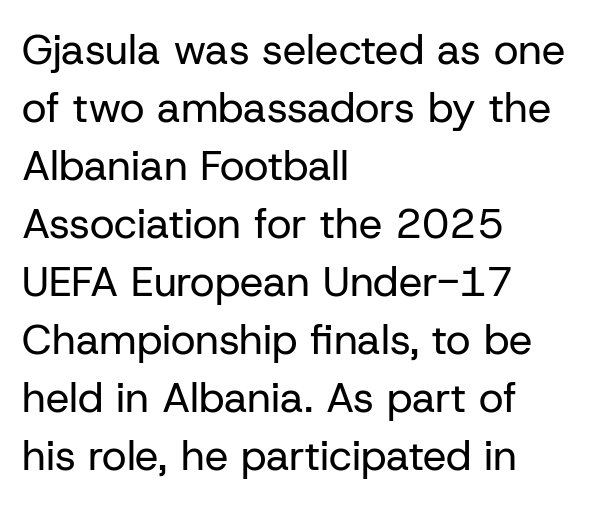
Q: Is the text bold? A: No.
Q: Is the text italic (slanted)? A: No, it is upright.
Q: Is the typeface a serif or a sans-serif typeface? A: Sans-serif.
Q: Is the text underlined? A: No.
Q: How is the paragraph aligned? A: Left-aligned.
Q: Is the spacing between letters normal or unusually wide? A: Normal.
Q: Is the spacing between lines tight, normal or loose? A: Normal.
Q: Width (condensed, normal, or wide)? A: Normal.
Q: Stroke contrast? A: Low.
Q: x-height? A: Medium.
Q: Monospaced? A: No.
